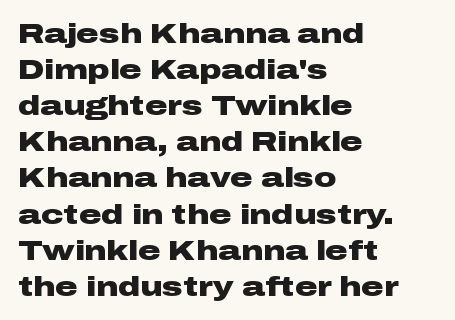
Q: Is the text bold? A: Yes.
Q: Is the text italic (slanted)? A: No, it is upright.
Q: Is the typeface a serif or a sans-serif typeface? A: Sans-serif.
Q: Is the text underlined? A: No.
Q: How is the paragraph aligned? A: Left-aligned.
Q: Is the spacing between letters normal or unusually wide? A: Normal.
Q: Is the spacing between lines tight, normal or loose? A: Normal.
Q: Width (condensed, normal, or wide)? A: Wide.
Q: Stroke contrast? A: Low.
Q: x-height? A: Medium.
Q: Monospaced? A: No.
